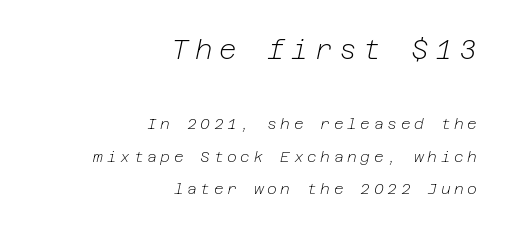
The foot of each line stays bare and open. The typeface has the unassuming heft of standard copy or less. Would a proofreader flag this as italicized? Yes. The rendering inserts visible extra space after every character. The initial chunk of copy outweighs the following chunk in type size. A great deal of white space separates one row of letters from the next.
